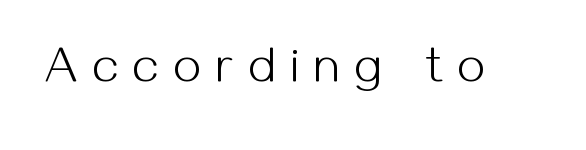
{"serif": "no", "italic": "no", "bold": "no", "weight": "light", "width": "normal", "stroke_contrast": "medium", "x_height": "medium", "monospaced": "no", "underline": "no", "letter_spacing": "wide", "letter_spacing_em": 0.32, "glyph_px": 49}
